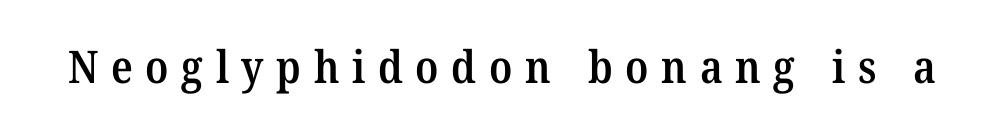
The letters advance in unequal steps, a hallmark of proportional type. The glyphs have the mass of a demibold cut, below bold. Loose tracking; the words dissolve into strings of separated letters. Each row of text sits above clean, open space. Unlike a clean sans, this face finishes its strokes with serifs.
